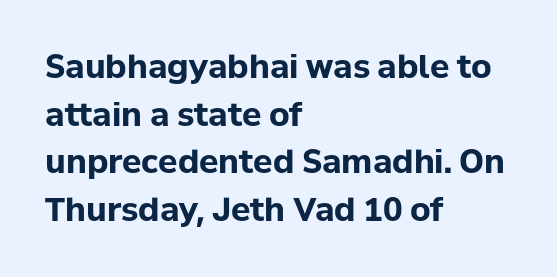
Serif or sans? Sans — the stroke terminals are bare. Visually the block forms a straight wall on the left and a jagged coastline on the right. The letterforms sit shoulder to shoulder at normal distance. Each letter keeps its own natural width here, so spacing adapts to shape. A roman cut, with each character standing at attention.
